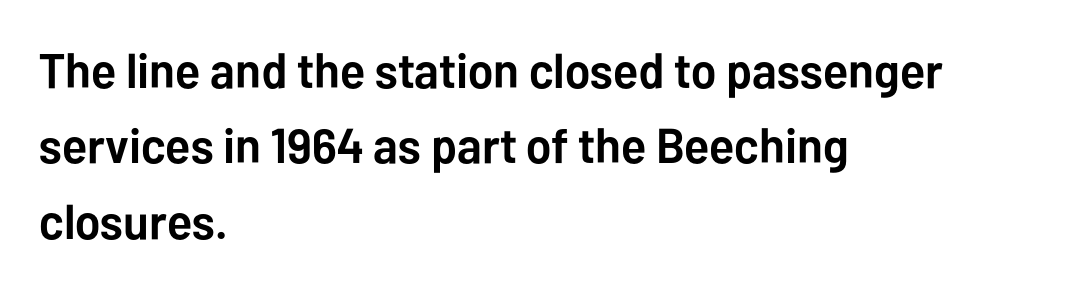
The typography opts for an upright posture over an oblique one. How would I describe the line gaps? Plain and ordinary. Note the varied advance widths — an 'i' is clearly narrower than an 'm'. The ragged edge is on the right, which tells us the setting is flush left. Anything drawn beneath the words? Only blank space. Note: no serifs on the glyphs.
